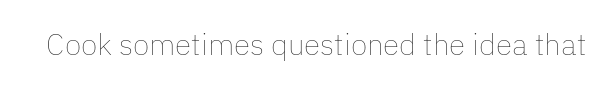
The image shows 30 px thin type, upright; set normal letter spacing, not underlined; low stroke contrast and a medium x-height.
